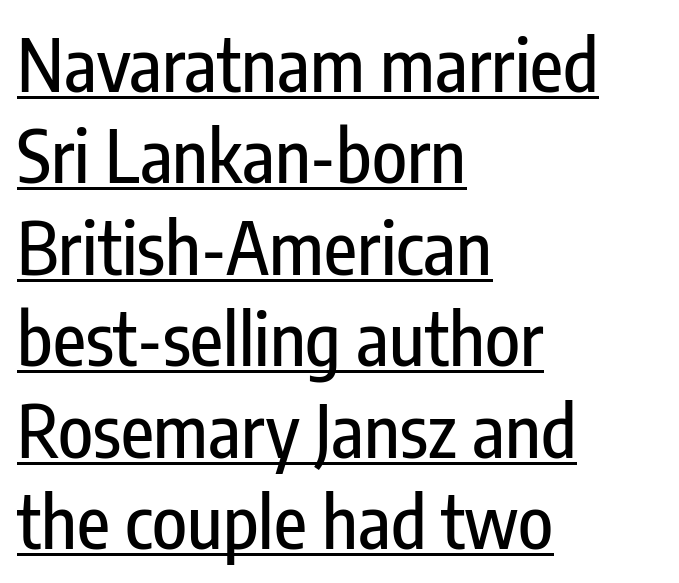
Q: Is the text italic (slanted)? A: No, it is upright.
Q: Is the typeface a serif or a sans-serif typeface? A: Sans-serif.
Q: Is the text underlined? A: Yes.
Q: How is the paragraph aligned? A: Left-aligned.
Q: Is the spacing between letters normal or unusually wide? A: Normal.
Q: Is the spacing between lines tight, normal or loose? A: Normal.
Q: Width (condensed, normal, or wide)? A: Condensed.
Q: Stroke contrast? A: Low.
Q: x-height? A: Medium.
Q: Monospaced? A: No.
